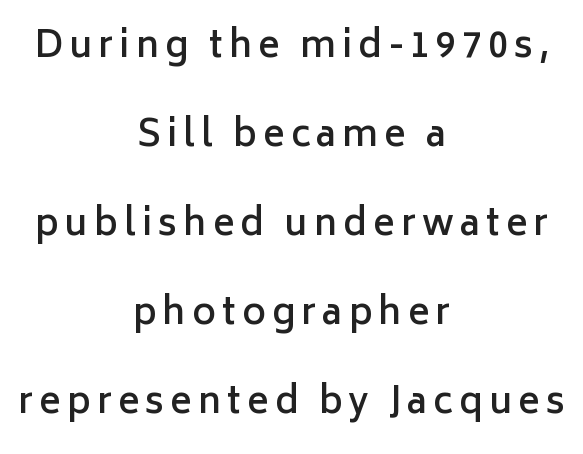
The image shows 36 px semibold sans-serif type, upright; set centered, loose line spacing (2.47x), not underlined; low stroke contrast and a medium x-height.
